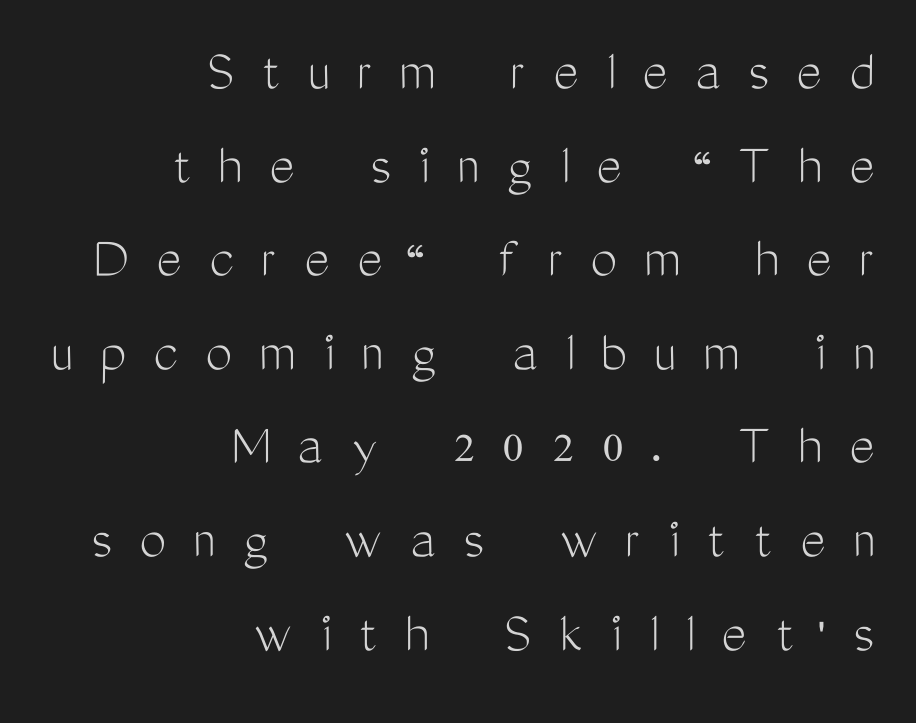
The image shows 60 px light, condensed sans-serif type, upright; set right-aligned, normal line spacing (1.56x), unusually wide letter spacing (+0.46 em), not underlined; medium stroke contrast and a medium x-height.
